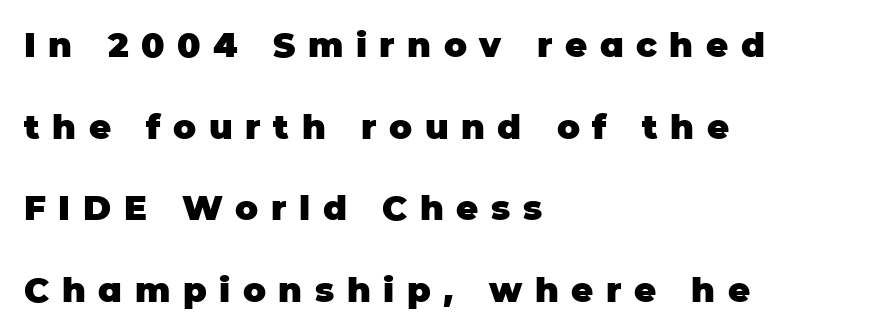
{"serif": "no", "italic": "no", "bold": "yes", "weight": "heavy", "width": "normal", "stroke_contrast": "low", "x_height": "large", "monospaced": "no", "underline": "no", "align": "left", "line_spacing": "loose", "line_spacing_ratio": 2.4, "letter_spacing": "wide", "letter_spacing_em": 0.37, "glyph_px": 34}
